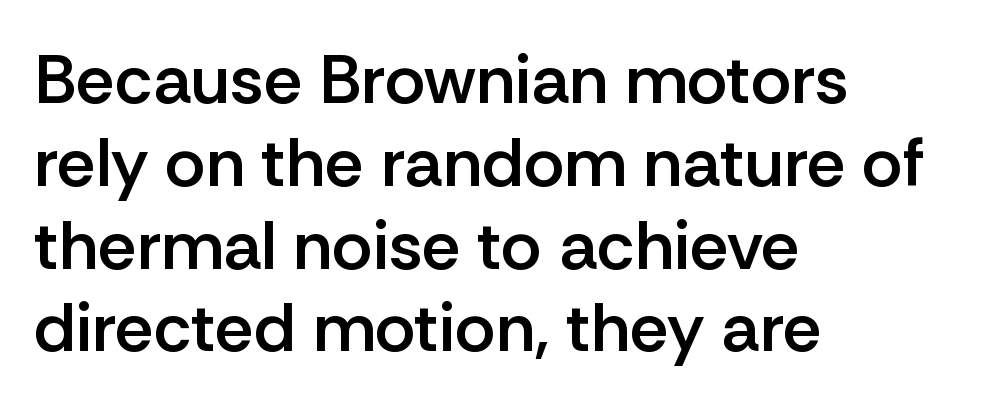
On the weight axis this lands at semibold, roughly 600. Short and long lines alike share a common starting point at left. Bare-footed words on every line. Here the designer chose a conventional face with non-uniform glyph widths. There is no visible air inserted between adjacent glyphs. Style check: upright.
